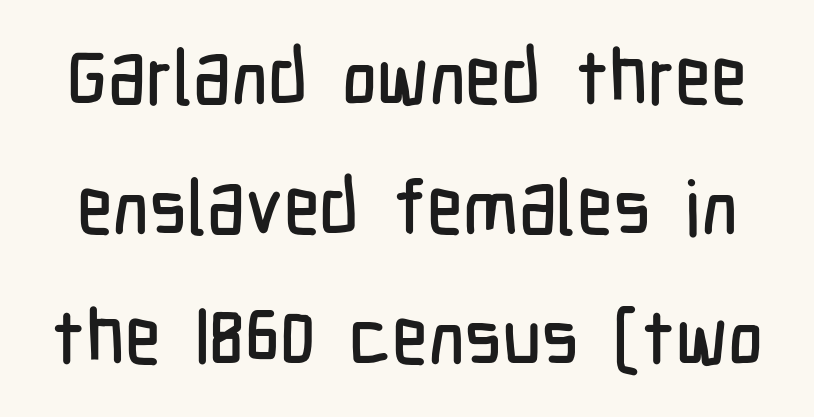
This rendering employs a face without finishing strokes, i.e., a sans-serif. These lines are rendered in a variable-pitch font. The lettering stays uniformly vertical, giving the passage a roman look. Has an underline been added? It has not. The tracking reads as untouched default to a designer's eye.
